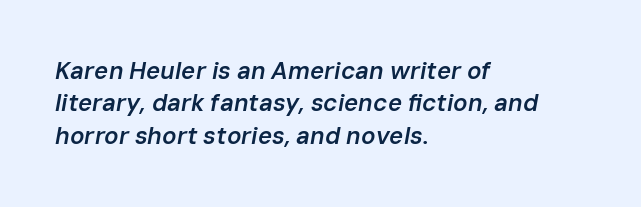
{"italic": "yes", "lean": "right", "slant_degrees": 10, "bold": "semi", "underline": "no", "align": "left", "line_spacing": "normal", "line_spacing_ratio": 1.35, "letter_spacing": "normal", "letter_spacing_em": 0.0, "glyph_px": 24}
